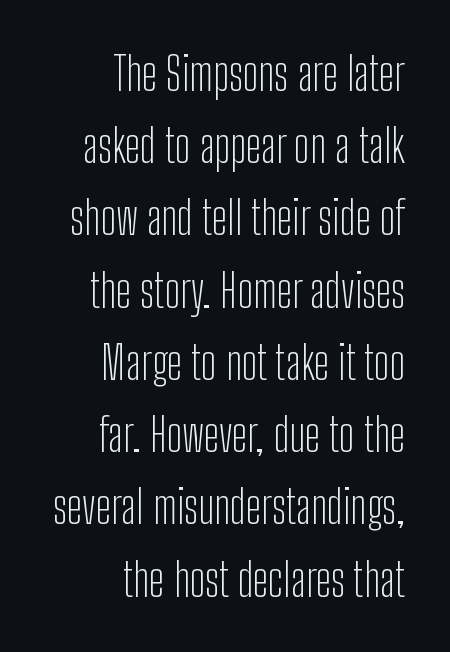
The image shows 46 px light, condensed sans-serif type, upright; set right-aligned, normal line spacing (1.57x), normal letter spacing, not underlined; low stroke contrast and a medium x-height.
